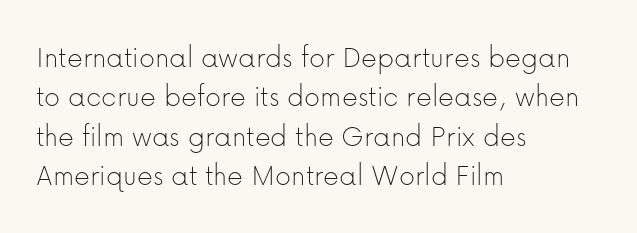
The image shows 31 px thin sans-serif type, upright; set left-aligned, normal line spacing (1.27x), normal letter spacing, not underlined; low stroke contrast and a medium x-height.
